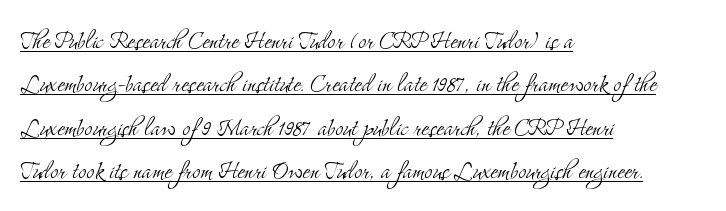
{"serif": "yes", "bold": "no", "weight": "light", "width": "condensed", "stroke_contrast": "medium", "x_height": "small", "monospaced": "no", "underline": "yes", "align": "left", "line_spacing": "normal", "line_spacing_ratio": 1.4, "letter_spacing": "normal", "letter_spacing_em": 0.0, "glyph_px": 31}
